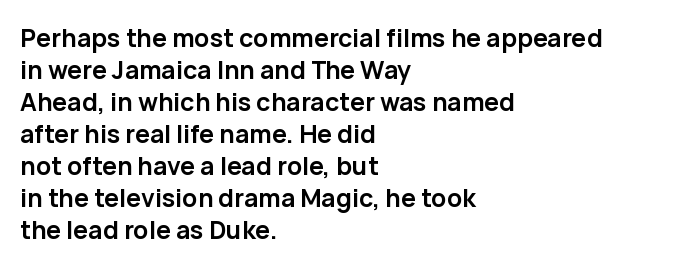
Q: Is the text bold? A: Yes.
Q: Is the text italic (slanted)? A: No, it is upright.
Q: Is the text underlined? A: No.
Q: How is the paragraph aligned? A: Left-aligned.
Q: Is the spacing between letters normal or unusually wide? A: Normal.
Q: Is the spacing between lines tight, normal or loose? A: Normal.
